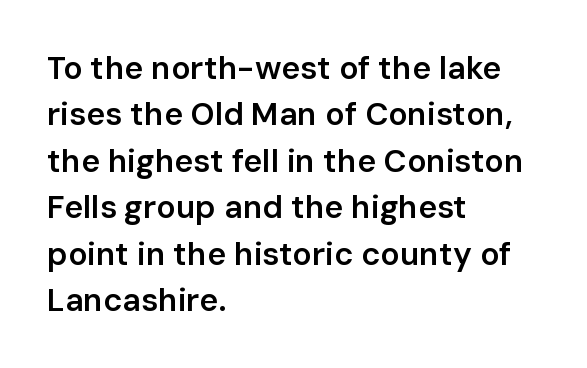
{"serif": "no", "italic": "no", "bold": "semi", "weight": "semibold", "width": "normal", "stroke_contrast": "low", "x_height": "medium", "monospaced": "no", "underline": "no", "align": "left", "line_spacing": "normal", "line_spacing_ratio": 1.45, "letter_spacing": "normal", "letter_spacing_em": 0.0, "glyph_px": 32}
